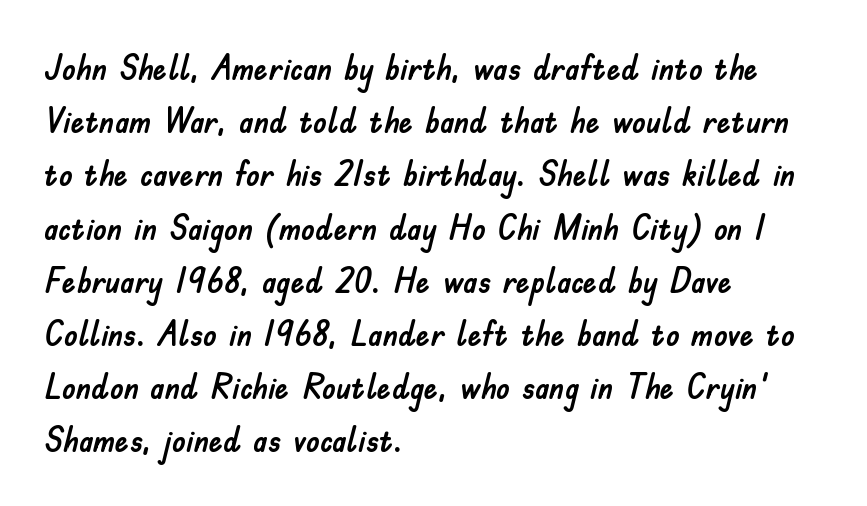
The image shows 35 px sans-serif type; set left-aligned, normal line spacing (1.52x), normal letter spacing, not underlined; low stroke contrast and a small x-height.
